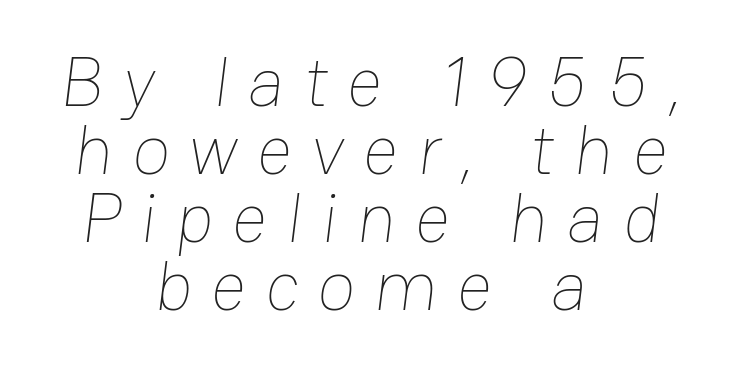
Q: Is the text bold? A: No.
Q: Is the text underlined? A: No.
Q: How is the paragraph aligned? A: Centered.
Q: Is the spacing between letters normal or unusually wide? A: Unusually wide.
Q: Is the spacing between lines tight, normal or loose? A: Tight.
Q: Width (condensed, normal, or wide)? A: Normal.
Q: Stroke contrast? A: Low.
Q: x-height? A: Medium.
Q: Monospaced? A: No.
